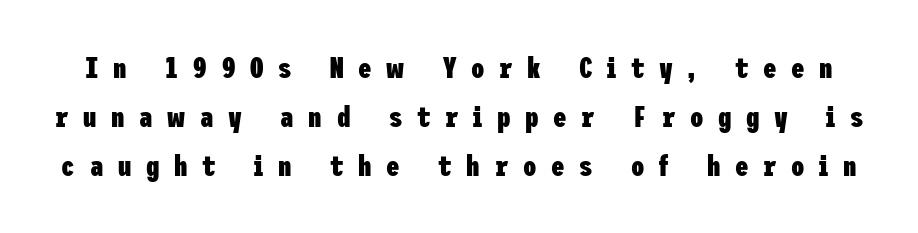
{"serif": "no", "italic": "no", "bold": "yes", "weight": "heavy", "width": "condensed", "stroke_contrast": "low", "x_height": "medium", "underline": "no", "line_spacing": "normal", "line_spacing_ratio": 1.63, "letter_spacing": "wide", "letter_spacing_em": 0.49, "glyph_px": 30}
